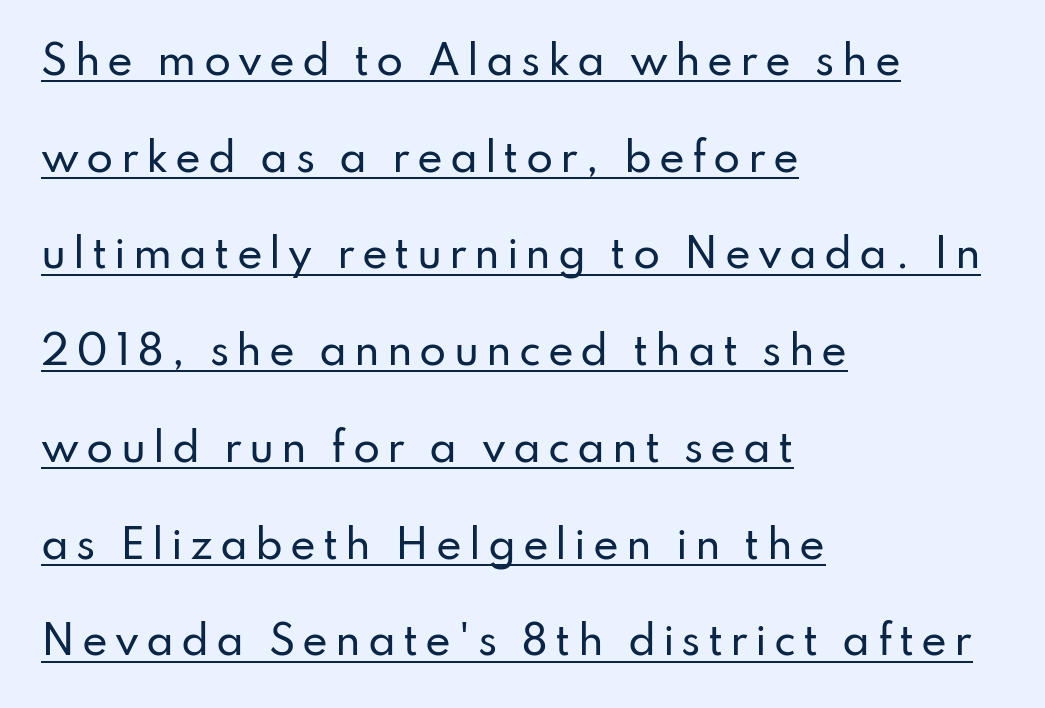
Regarding leading, the lines here are spaced well apart. Varying glyph widths throughout — classic text-font behaviour. The paragraph shown leans on its left margin. The passage shown is typeset with a sans-serif family. The string is rendered with underlining switched on.
